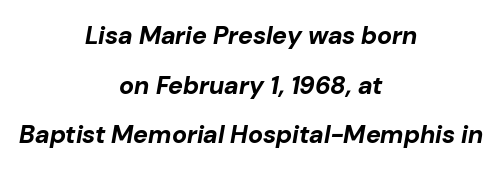
{"italic": "yes", "lean": "right", "slant_degrees": 10, "bold": "yes", "underline": "no", "align": "center", "line_spacing": "loose", "line_spacing_ratio": 1.99, "letter_spacing": "normal", "letter_spacing_em": 0.0, "glyph_px": 25}
